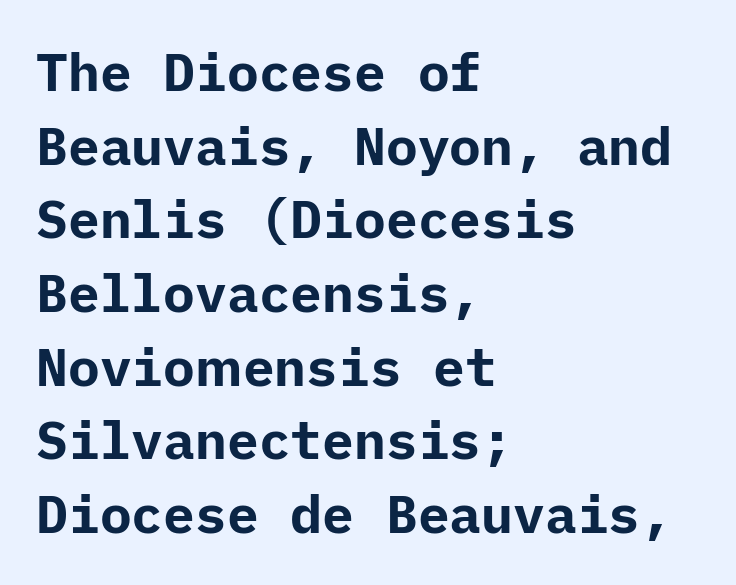
The image shows 53 px bold sans-serif type, upright; set left-aligned, normal line spacing (1.39x), normal letter spacing, not underlined; low stroke contrast and a medium x-height.
